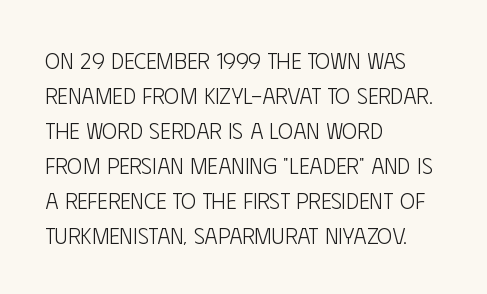
{"italic": "no", "bold": "no", "underline": "no", "align": "left", "line_spacing": "normal", "line_spacing_ratio": 1.52, "letter_spacing": "normal", "letter_spacing_em": 0.0, "glyph_px": 23}
